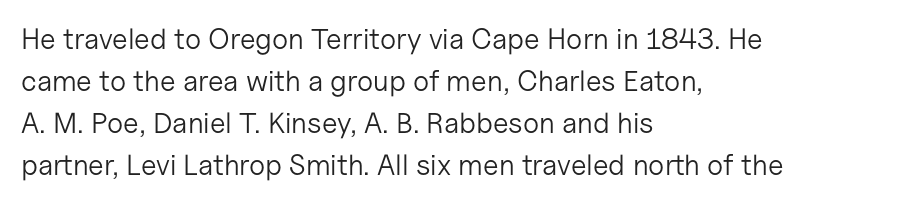
{"serif": "no", "italic": "no", "bold": "no", "weight": "light", "width": "normal", "stroke_contrast": "low", "x_height": "medium", "monospaced": "no", "underline": "no", "align": "left", "line_spacing": "normal", "line_spacing_ratio": 1.45, "letter_spacing": "normal", "letter_spacing_em": 0.0, "glyph_px": 29}
